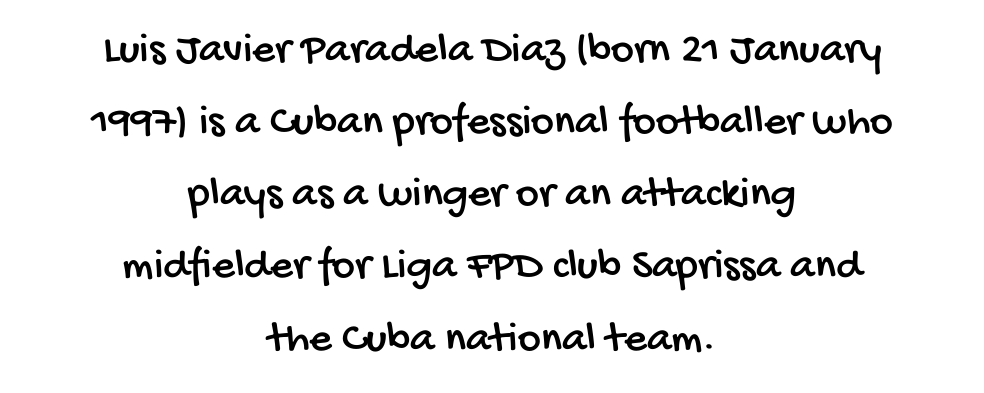
{"serif": "no", "width": "condensed", "stroke_contrast": "low", "x_height": "large", "monospaced": "no", "underline": "no", "align": "center", "line_spacing": "normal", "line_spacing_ratio": 1.64, "letter_spacing": "normal", "letter_spacing_em": 0.0, "glyph_px": 44}
